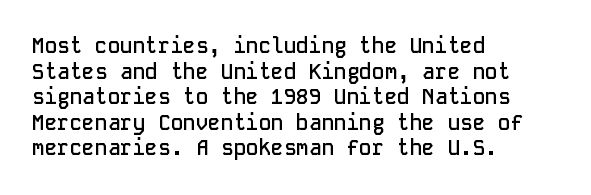
{"italic": "no", "bold": "semi", "underline": "no", "align": "left", "line_spacing_ratio": 1.22, "letter_spacing": "normal", "letter_spacing_em": 0.0, "glyph_px": 21}
